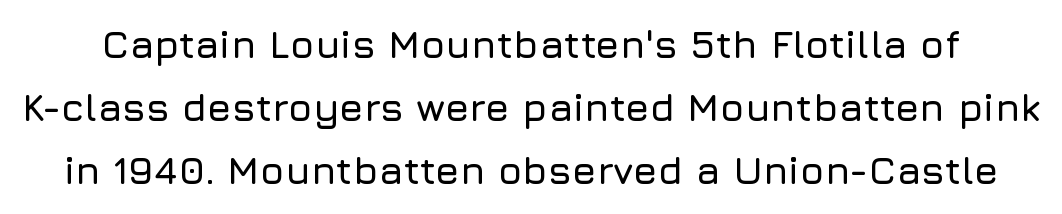
{"serif": "no", "italic": "no", "width": "normal", "stroke_contrast": "low", "x_height": "medium", "monospaced": "no", "underline": "no", "line_spacing": "normal", "line_spacing_ratio": 1.62, "letter_spacing": "normal", "letter_spacing_em": 0.0, "glyph_px": 39}
